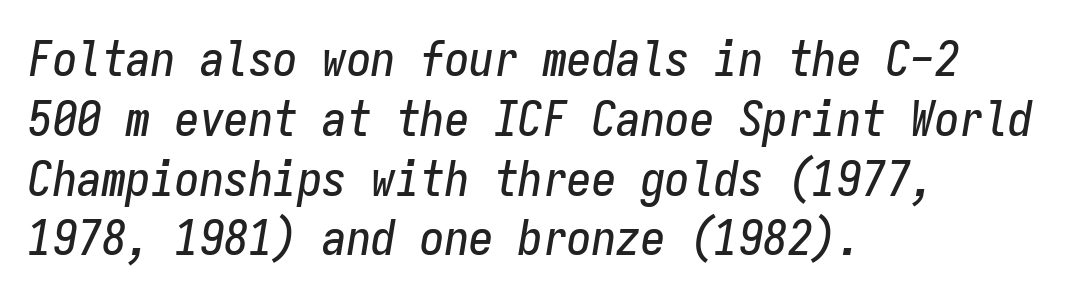
The rendering uses typewriter-style spacing with identical character cells. Each line starts at the same left margin while the right side varies. Descender tails drop into unmarked territory. An italicized treatment has been applied to the whole sample. The face used here is rendered with its standard letterfit.
